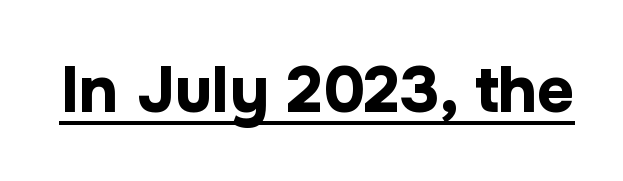
{"serif": "no", "italic": "no", "bold": "yes", "weight": "bold", "width": "normal", "stroke_contrast": "low", "x_height": "medium", "monospaced": "no", "underline": "yes", "letter_spacing": "normal", "letter_spacing_em": 0.0, "glyph_px": 64}
